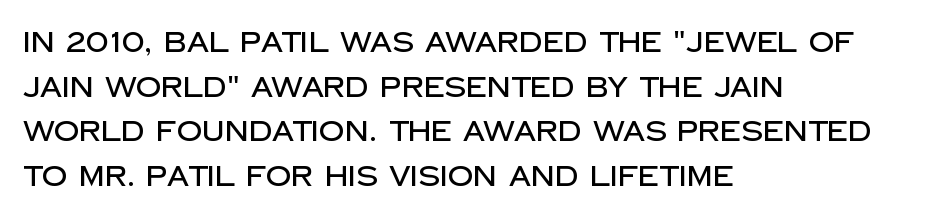
Q: Is the text italic (slanted)? A: No, it is upright.
Q: Is the typeface a serif or a sans-serif typeface? A: Sans-serif.
Q: Is the text underlined? A: No.
Q: How is the paragraph aligned? A: Left-aligned.
Q: Is the spacing between letters normal or unusually wide? A: Normal.
Q: Is the spacing between lines tight, normal or loose? A: Normal.
Q: Width (condensed, normal, or wide)? A: Normal.
Q: Stroke contrast? A: Low.
Q: x-height? A: Large.
Q: Monospaced? A: No.
